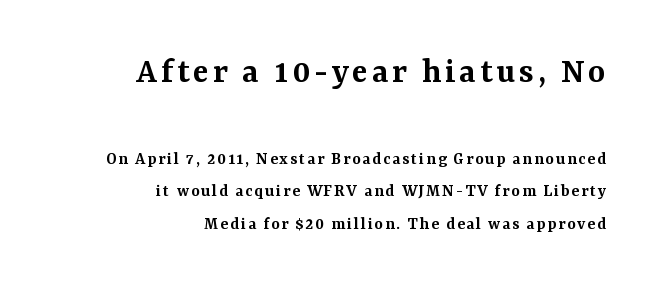
The image shows 37 px semibold serif type, upright; set right-aligned, line spacing 1.78x, not underlined; the first (top) block is 2.06x larger; medium stroke contrast and a medium x-height.
